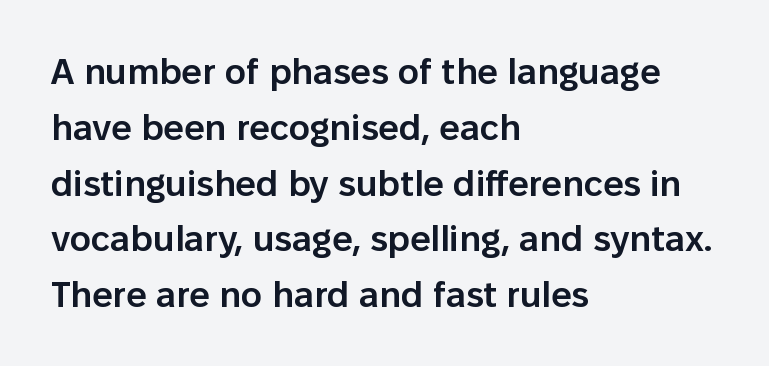
Q: Is the text bold? A: Semi-bold.
Q: Is the text italic (slanted)? A: No, it is upright.
Q: Is the typeface a serif or a sans-serif typeface? A: Sans-serif.
Q: Is the text underlined? A: No.
Q: How is the paragraph aligned? A: Left-aligned.
Q: Is the spacing between letters normal or unusually wide? A: Normal.
Q: Is the spacing between lines tight, normal or loose? A: Normal.
Q: Width (condensed, normal, or wide)? A: Normal.
Q: Stroke contrast? A: Low.
Q: x-height? A: Medium.
Q: Monospaced? A: No.
